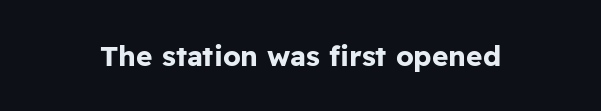
The passage shown is emphatically bold. Observe the ordinary spacing: letters are neighbours, not strangers. Spacing verdict: proportional, widths tailored to each character. The designer went with a sans here, leaving each stem footless. Rule under the text: the space is simply empty.
